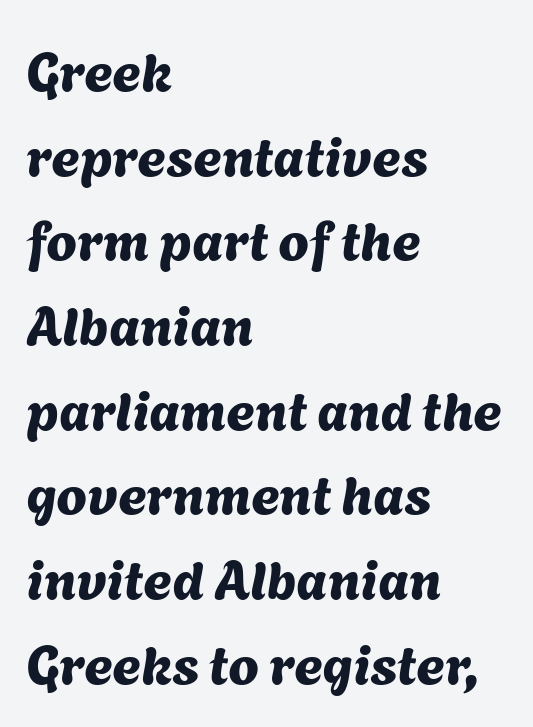
The area under the type is left untouched. The paragraph has a hard left edge and a soft right edge. Proportional: the letters do not fall into vertical columns. Between one letter and the next there's only the usual sliver of space.
